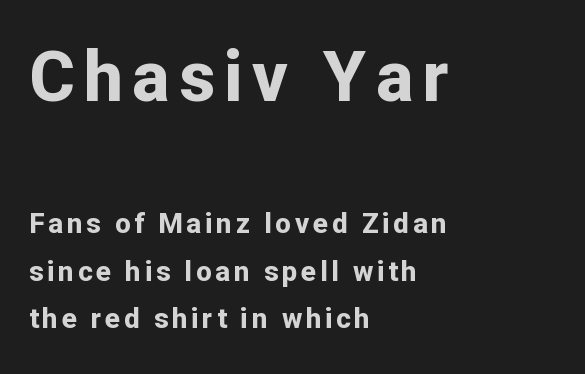
Q: Is the text bold? A: Yes.
Q: Is the text italic (slanted)? A: No, it is upright.
Q: Is the typeface a serif or a sans-serif typeface? A: Sans-serif.
Q: Is the text underlined? A: No.
Q: How is the paragraph aligned? A: Left-aligned.
Q: Is the spacing between lines tight, normal or loose? A: Normal.
Q: Which block of text is set in a larger size, the first (top) or the second (bottom)? A: The first (top) one.
Q: Width (condensed, normal, or wide)? A: Normal.
Q: Stroke contrast? A: Low.
Q: x-height? A: Medium.
Q: Monospaced? A: No.
